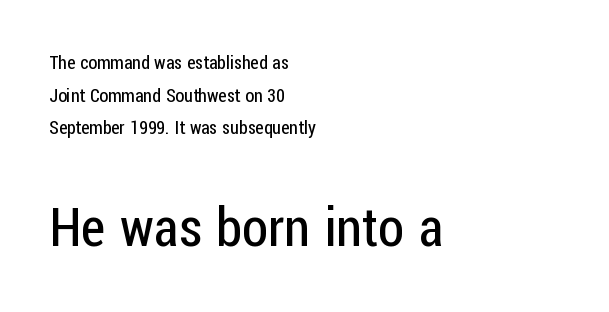
The image shows 53 px regular-weight, condensed sans-serif type, upright; set left-aligned, line spacing 1.81x, normal letter spacing, not underlined; the second (bottom) block is 2.94x larger; low stroke contrast and a medium x-height.
